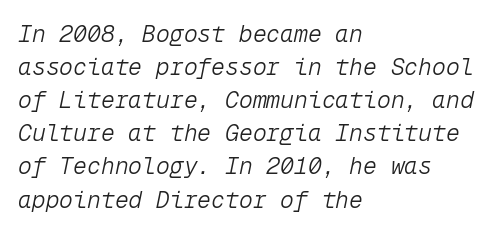
{"italic": "yes", "lean": "right", "slant_degrees": 12, "bold": "no", "underline": "no", "align": "left", "line_spacing": "normal", "line_spacing_ratio": 1.44, "letter_spacing": "normal", "letter_spacing_em": 0.0, "glyph_px": 23}
